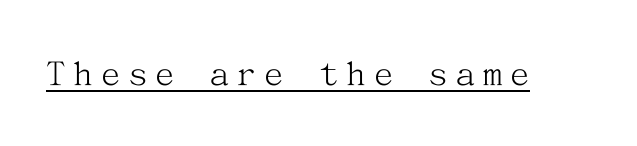
Q: Is the text bold? A: No.
Q: Is the text italic (slanted)? A: No, it is upright.
Q: Is the typeface a serif or a sans-serif typeface? A: Serif.
Q: Is the text underlined? A: Yes.
Q: Is the spacing between letters normal or unusually wide? A: Unusually wide.
Q: Width (condensed, normal, or wide)? A: Normal.
Q: Stroke contrast? A: Medium.
Q: x-height? A: Medium.
